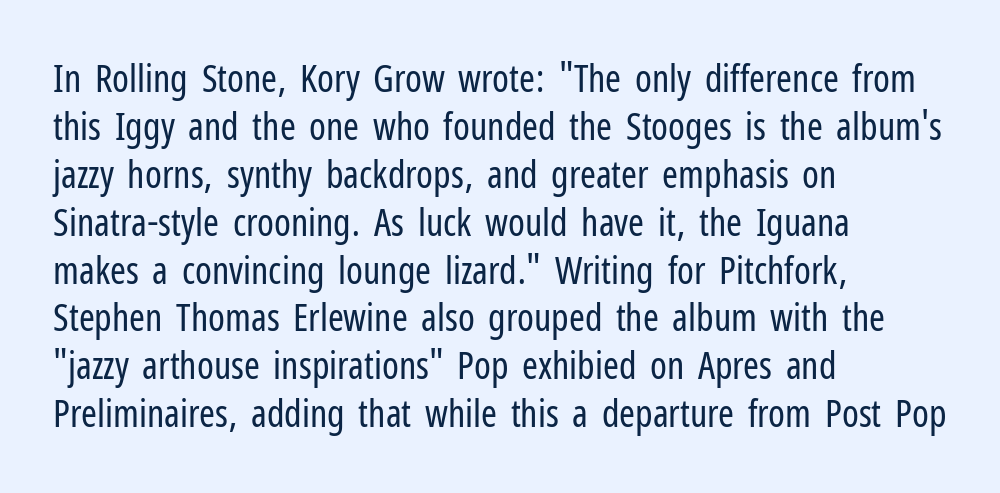
Q: Is the text bold? A: No.
Q: Is the text italic (slanted)? A: No, it is upright.
Q: Is the typeface a serif or a sans-serif typeface? A: Sans-serif.
Q: Is the text underlined? A: No.
Q: How is the paragraph aligned? A: Left-aligned.
Q: Is the spacing between letters normal or unusually wide? A: Normal.
Q: Is the spacing between lines tight, normal or loose? A: Normal.
Q: Width (condensed, normal, or wide)? A: Condensed.
Q: Stroke contrast? A: Low.
Q: x-height? A: Medium.
Q: Monospaced? A: No.
